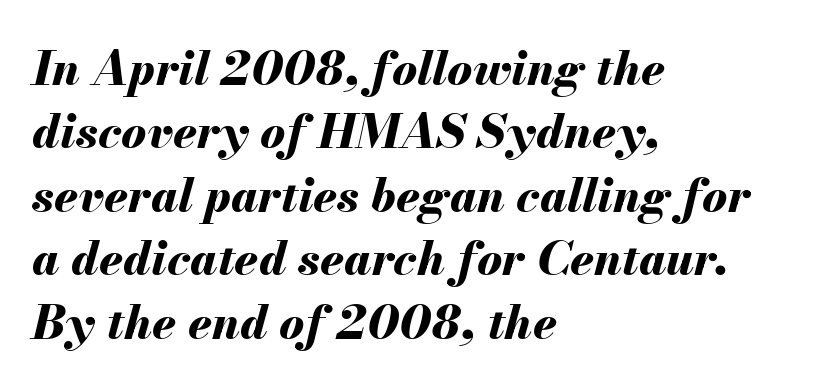
Students, note that the glyphs here touch the page at normal intervals. The paragraph has a hard left edge and a soft right edge. The space directly below the letters is spotless. Do the characters align in a grid? No, the font is proportional. These lines were composed using italics.
